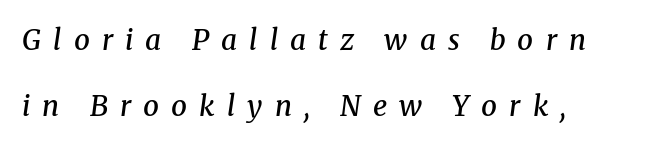
The typeface chosen for these lines features serifs. Tracking here is generous; glyphs stand well apart from one another. Proportional: the letters do not fall into vertical columns. Set as a demibold, roughly 600 on the weight scale.
